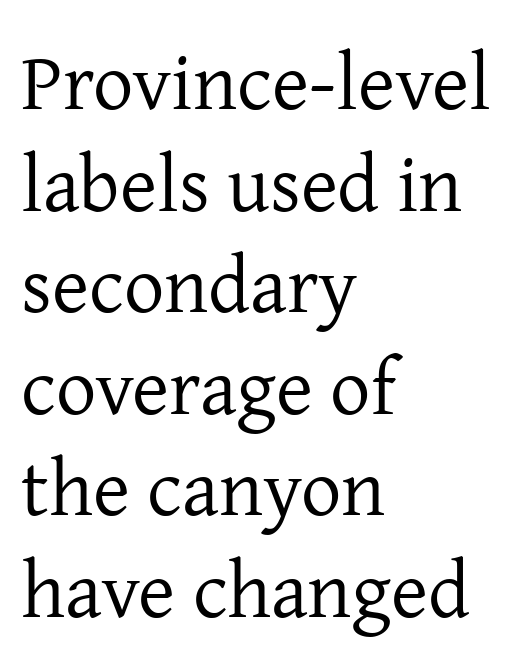
Q: Is the text bold? A: No.
Q: Is the text italic (slanted)? A: No, it is upright.
Q: Is the typeface a serif or a sans-serif typeface? A: Serif.
Q: Is the text underlined? A: No.
Q: How is the paragraph aligned? A: Left-aligned.
Q: Is the spacing between letters normal or unusually wide? A: Normal.
Q: Is the spacing between lines tight, normal or loose? A: Normal.
Q: Width (condensed, normal, or wide)? A: Normal.
Q: Stroke contrast? A: Low.
Q: x-height? A: Medium.
Q: Monospaced? A: No.
